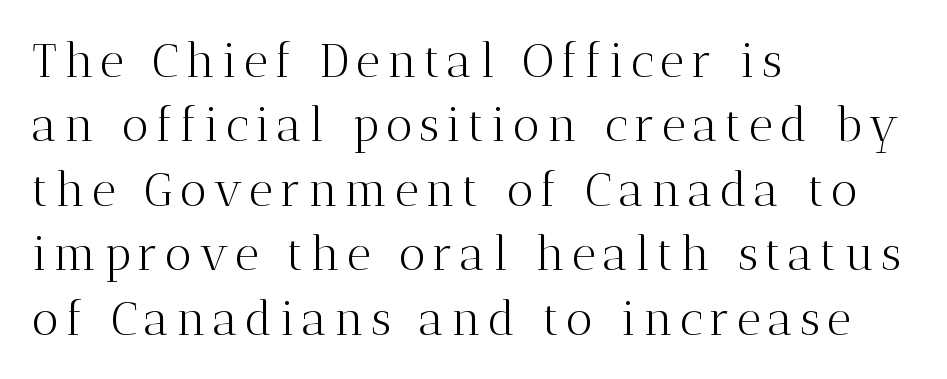
{"serif": "yes", "italic": "no", "bold": "no", "weight": "light", "width": "normal", "stroke_contrast": "medium", "x_height": "medium", "monospaced": "no", "underline": "no", "align": "left", "line_spacing": "normal", "line_spacing_ratio": 1.37, "glyph_px": 47}
